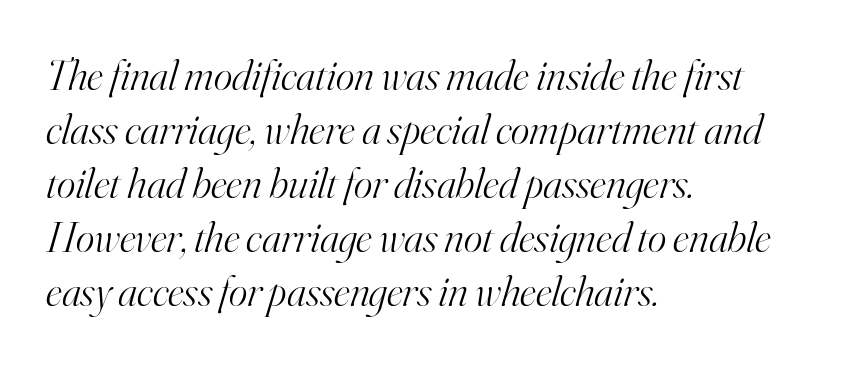
Q: Is the text bold? A: No.
Q: Is the text italic (slanted)? A: Yes, it leans right by about 16 degrees.
Q: Is the typeface a serif or a sans-serif typeface? A: Serif.
Q: Is the text underlined? A: No.
Q: How is the paragraph aligned? A: Left-aligned.
Q: Is the spacing between letters normal or unusually wide? A: Normal.
Q: Width (condensed, normal, or wide)? A: Normal.
Q: Stroke contrast? A: High.
Q: x-height? A: Small.
Q: Monospaced? A: No.
